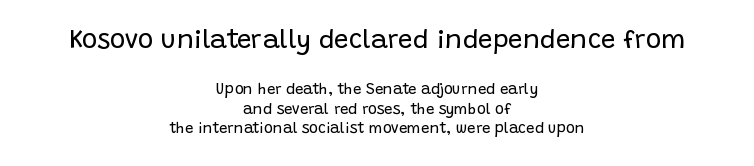
The rendering shrinks the type as you move from the upper chunk to the lower. Every row of glyphs is offset so its center matches the block's center. The space between consecutive lines is moderate. Only glyphs here, with clear space below each row.
